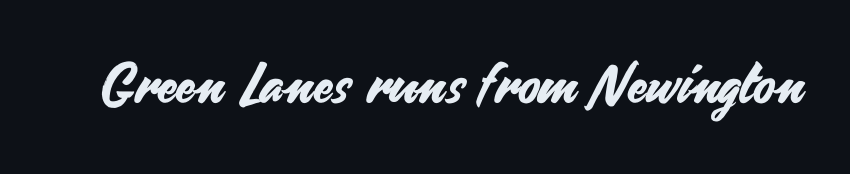
Q: Is the text italic (slanted)? A: Yes.
Q: Is the typeface a serif or a sans-serif typeface? A: Sans-serif.
Q: Is the text underlined? A: No.
Q: Is the spacing between letters normal or unusually wide? A: Normal.
Q: Width (condensed, normal, or wide)? A: Normal.
Q: Stroke contrast? A: Medium.
Q: x-height? A: Small.
Q: Monospaced? A: No.
